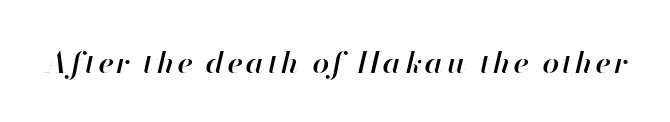
The image shows 30 px semibold type, italic (leaning right); set not underlined; high stroke contrast and a small x-height.
